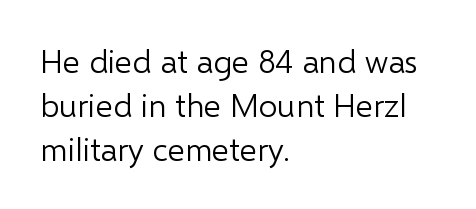
Notice how the passage keeps a crisp vertical edge on the left only. Think of a printed novel: that variable character pitch is what you see here. The designer left line spacing at the default. Students, note that the glyphs here touch the page at normal intervals. Nope, no serifs anywhere on these letters. The weight tops out at a normal text grade.
